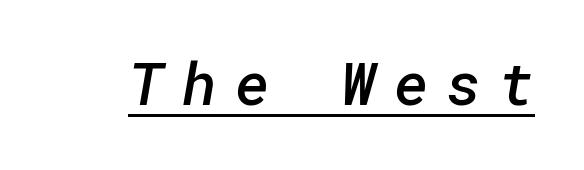
Regarding serifs, this sample does without them. The typesetter has applied underlining to the passage shown. As a designer I'd log this as weight 600, semibold. The letters are spread apart with noticeably loose tracking.
